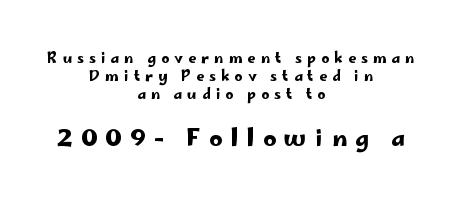
Q: Is the text italic (slanted)? A: No, it is upright.
Q: Is the text underlined? A: No.
Q: How is the paragraph aligned? A: Centered.
Q: Is the spacing between letters normal or unusually wide? A: Unusually wide.
Q: Is the spacing between lines tight, normal or loose? A: Normal.
Q: Which block of text is set in a larger size, the first (top) or the second (bottom)? A: The second (bottom) one.
